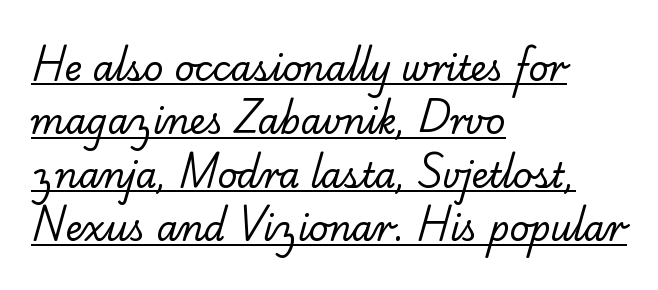
Q: Is the text bold? A: No.
Q: Is the text underlined? A: Yes.
Q: How is the paragraph aligned? A: Left-aligned.
Q: Is the spacing between letters normal or unusually wide? A: Normal.
Q: Is the spacing between lines tight, normal or loose? A: Normal.
Q: Width (condensed, normal, or wide)? A: Normal.
Q: Stroke contrast? A: Low.
Q: x-height? A: Small.
Q: Monospaced? A: No.
